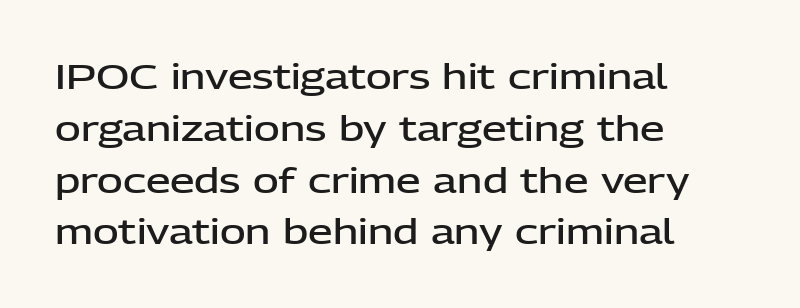
{"serif": "no", "italic": "no", "bold": "semi", "weight": "semibold", "width": "normal", "stroke_contrast": "low", "x_height": "medium", "monospaced": "no", "underline": "no", "align": "left", "line_spacing": "normal", "line_spacing_ratio": 1.48, "letter_spacing": "normal", "letter_spacing_em": 0.0, "glyph_px": 35}
